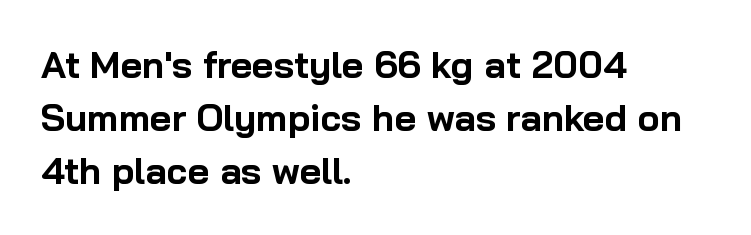
The image shows 37 px bold sans-serif type, upright; set left-aligned, normal line spacing (1.43x), normal letter spacing, not underlined; low stroke contrast and a medium x-height.
